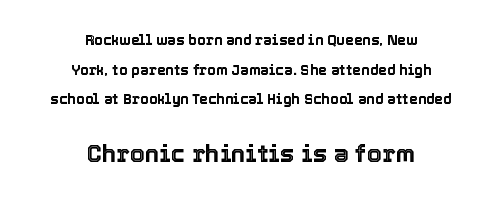
{"italic": "no", "underline": "no", "align": "center", "line_spacing": "loose", "line_spacing_ratio": 2.11, "letter_spacing": "normal", "letter_spacing_em": 0.0, "larger_block": "second", "size_ratio": 1.71, "glyph_px": 24}
